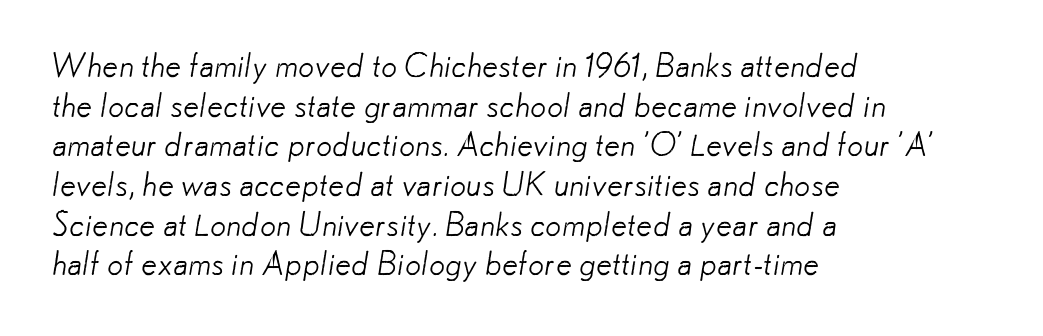
The image shows 32 px light sans-serif type; set left-aligned, line spacing 1.24x, normal letter spacing, not underlined; low stroke contrast and a small x-height.
